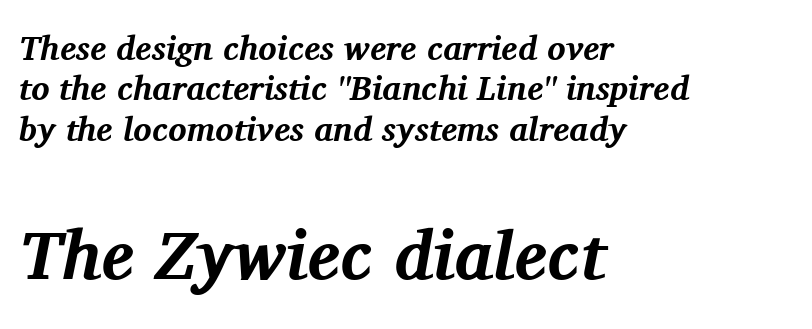
{"serif": "yes", "italic": "yes", "lean": "right", "slant_degrees": 11, "bold": "yes", "weight": "bold", "width": "normal", "stroke_contrast": "medium", "x_height": "medium", "monospaced": "no", "underline": "no", "align": "left", "line_spacing_ratio": 1.19, "letter_spacing": "normal", "letter_spacing_em": 0.0, "larger_block": "second", "size_ratio": 2.03, "glyph_px": 69}
